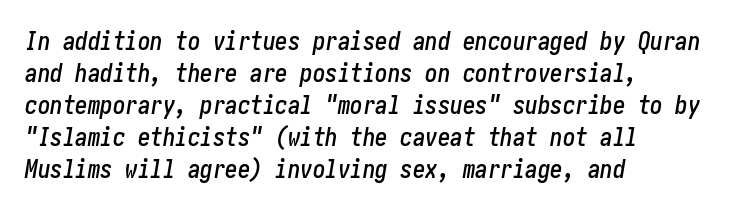
The image shows 25 px text type, italic (leaning right); set left-aligned, normal line spacing (1.28x), normal letter spacing, not underlined.
